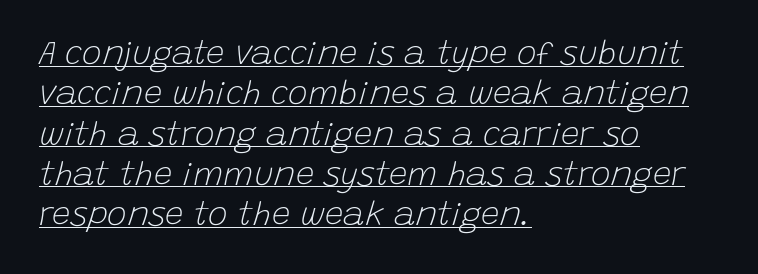
Q: Is the text bold? A: No.
Q: Is the text italic (slanted)? A: Yes, it leans right by about 15 degrees.
Q: Is the text underlined? A: Yes.
Q: How is the paragraph aligned? A: Left-aligned.
Q: Is the spacing between letters normal or unusually wide? A: Normal.
Q: Width (condensed, normal, or wide)? A: Normal.
Q: Stroke contrast? A: Low.
Q: x-height? A: Large.
Q: Monospaced? A: No.
